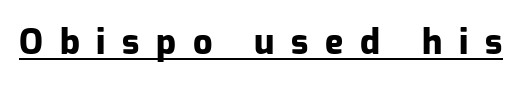
The image shows 34 px heavy sans-serif type, upright; set unusually wide letter spacing (+0.49 em), underlined; low stroke contrast and a medium x-height.
